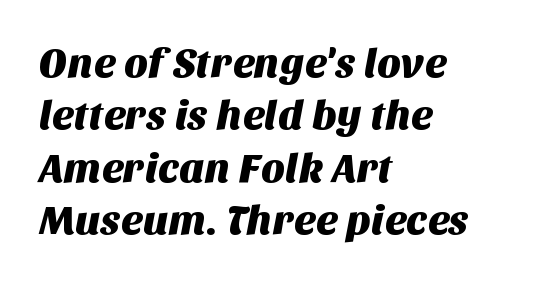
{"serif": "no", "width": "normal", "stroke_contrast": "medium", "x_height": "large", "monospaced": "no", "underline": "no", "align": "left", "line_spacing": "normal", "line_spacing_ratio": 1.28, "letter_spacing": "normal", "letter_spacing_em": 0.0, "glyph_px": 41}
